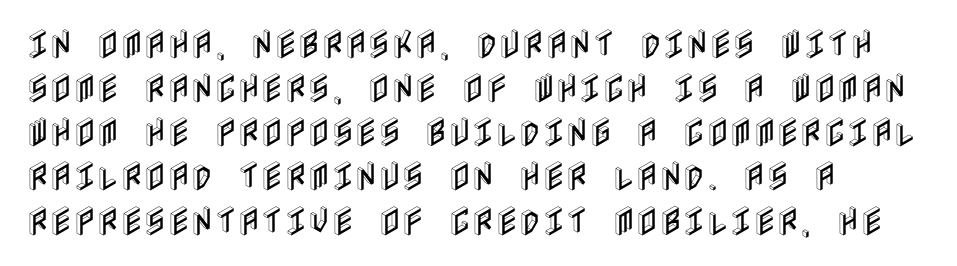
Nobody touched the tracking dial on this one. Alignment: flush left. The zone under the glyphs is completely vacant. Each new line begins a customary step beneath the previous one. A typesetter would mark this as roman, not italic.
